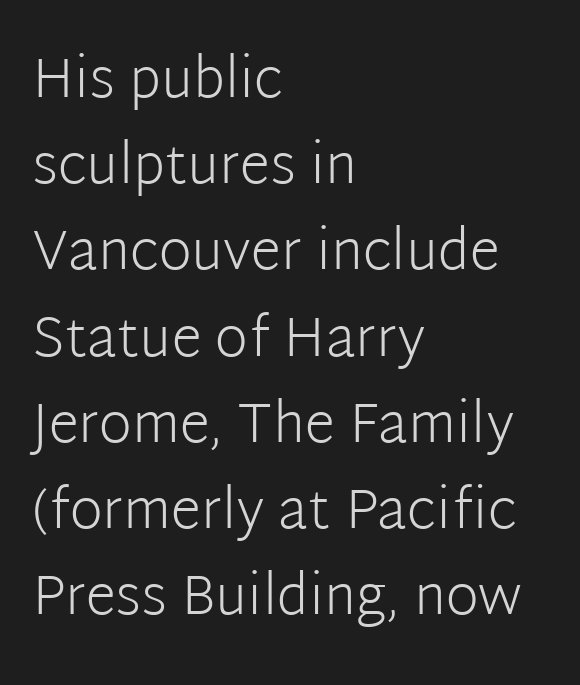
Compared with typical paragraphs, the rows here are spaced about the same. Descenders are the only things crossing below the line. Italic? Not at all — the glyphs are vertical. This sample uses a sans-serif face. The characters are drawn with everyday or finer stroke widths. One-word summary of the alignment: left.
